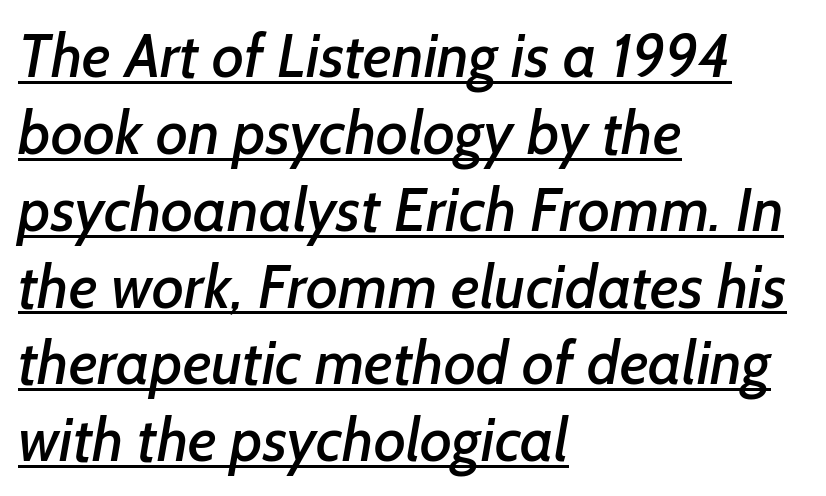
You could not count columns in this text — the font is proportionally spaced. Decoration check: the copy is underlined. A normal amount of white space separates one row of letters from the next. Compared with a centered layout, this one pins lines to the left instead. The characters display no serif detailing; their extremities are plain.
